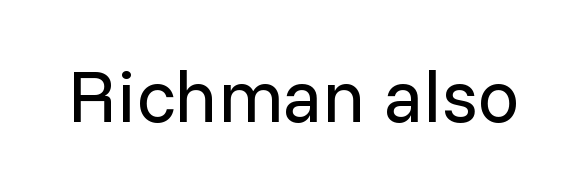
The image shows 75 px regular-weight sans-serif type, upright; set normal letter spacing, not underlined; low stroke contrast and a medium x-height.
